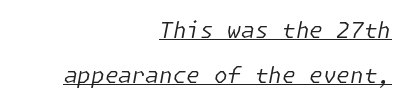
The space between consecutive lines is lavish. Underlined type. Every row of glyphs terminates at an identical x-position on the right. Weight class: somewhere from thin through regular. This sample uses plain, unmodified letter spacing. Posture: slanted.
